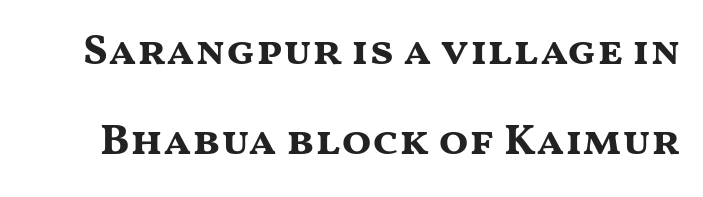
{"serif": "no", "italic": "no", "bold": "yes", "weight": "bold", "width": "wide", "stroke_contrast": "medium", "x_height": "medium", "monospaced": "no", "underline": "no", "line_spacing": "loose", "line_spacing_ratio": 2.05, "letter_spacing": "normal", "letter_spacing_em": 0.0, "glyph_px": 44}
